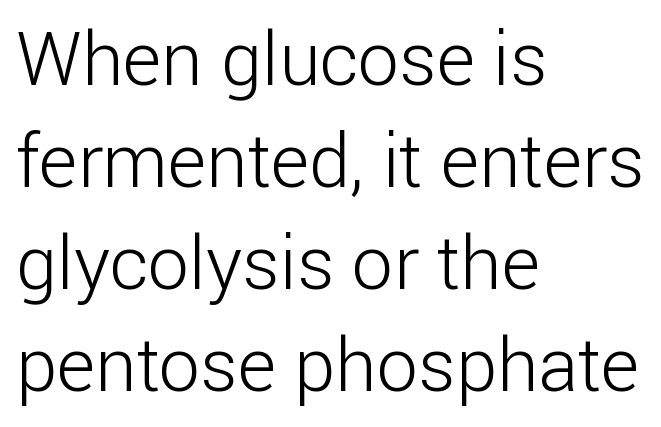
The strokes are not fattened; the text isn't bold. The typeface chosen for these lines omits serifs. Each line starts at the same left margin while the right side varies. Descenders hang freely into open space.
